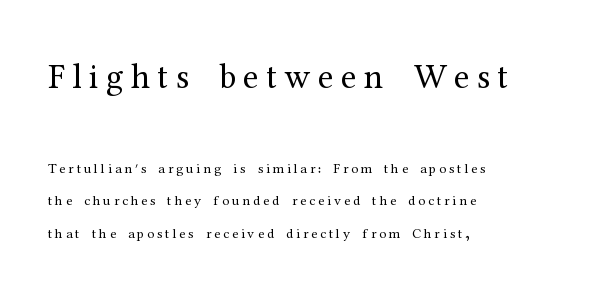
The image shows 35 px regular-weight serif type, upright; set left-aligned, loose line spacing (2.31x), unusually wide letter spacing (+0.21 em), not underlined; the first (top) block is 2.5x larger; medium stroke contrast and a medium x-height.
